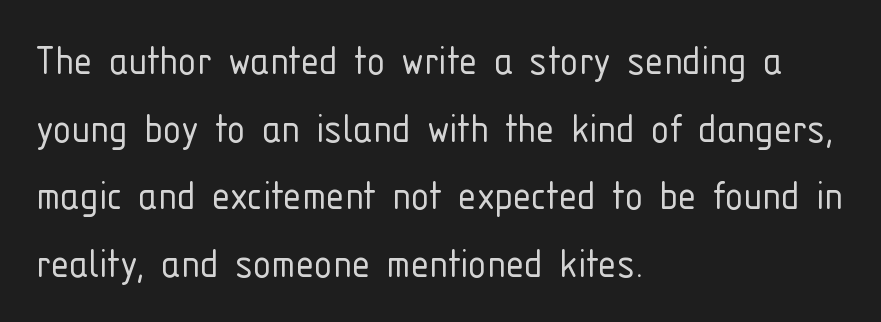
{"serif": "no", "italic": "no", "bold": "no", "weight": "light", "width": "condensed", "stroke_contrast": "low", "x_height": "medium", "monospaced": "no", "underline": "no", "align": "left", "line_spacing": "normal", "line_spacing_ratio": 1.47, "letter_spacing": "normal", "letter_spacing_em": 0.0, "glyph_px": 46}
